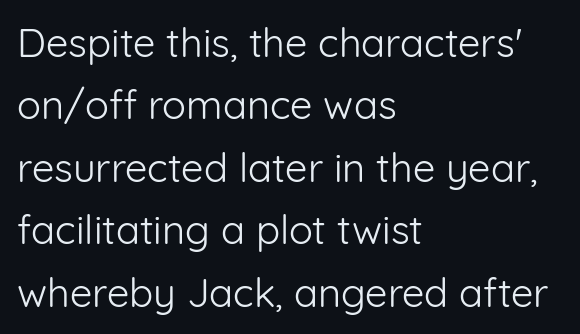
Nope, not italic — everything's standing straight. Spacing verdict: proportional, widths tailored to each character. The strokes carry an ordinary text weight at most. Leading: standard.
